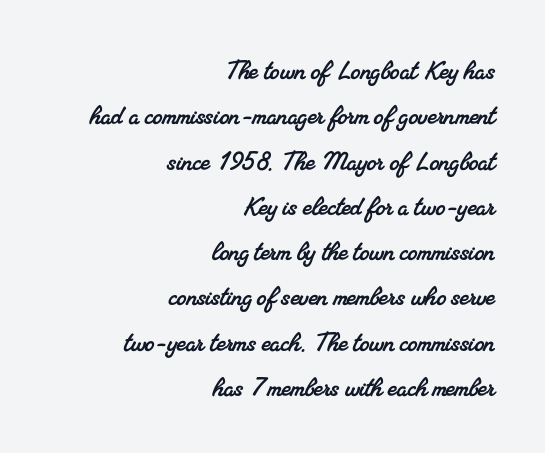
These lines stack with their right ends in a neat column. Think of a printed novel: that variable character pitch is what you see here. The leading is moderate, giving the passage an even texture. Compared with typical body copy, the letter spacing here is the same.
